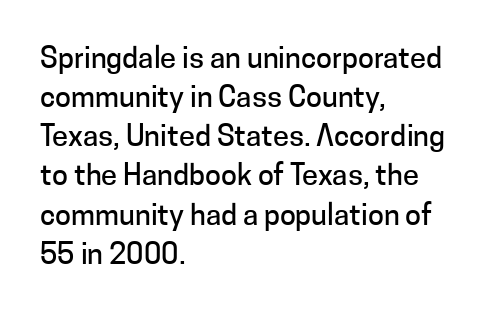
{"serif": "no", "italic": "no", "width": "normal", "stroke_contrast": "low", "x_height": "medium", "monospaced": "no", "underline": "no", "align": "left", "line_spacing": "normal", "line_spacing_ratio": 1.35, "letter_spacing": "normal", "letter_spacing_em": 0.0, "glyph_px": 29}
